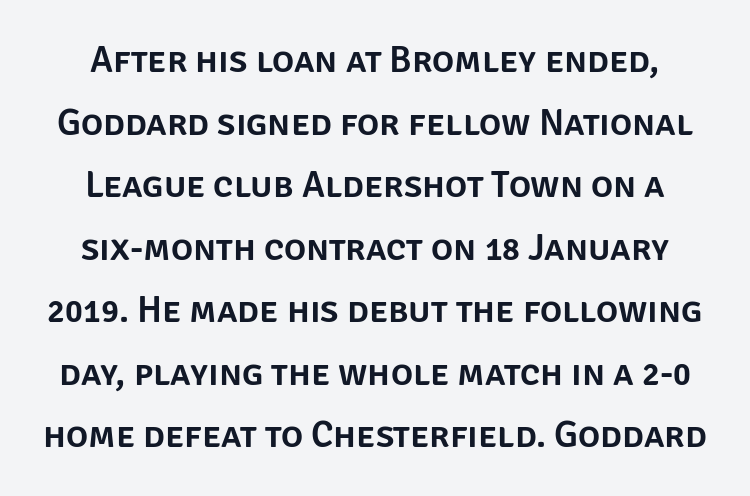
{"serif": "no", "italic": "no", "width": "normal", "stroke_contrast": "low", "x_height": "large", "monospaced": "no", "underline": "no", "line_spacing": "normal", "line_spacing_ratio": 1.69, "letter_spacing": "normal", "letter_spacing_em": 0.0, "glyph_px": 37}
